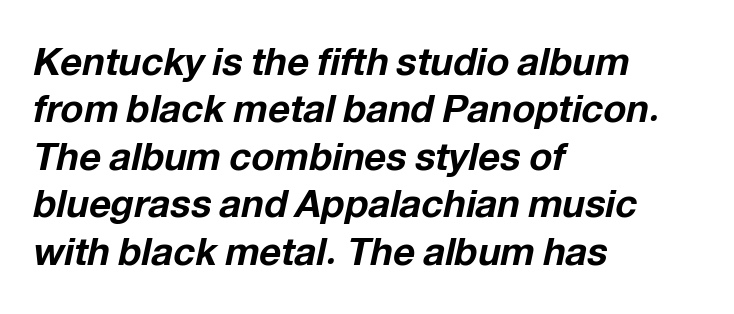
The image shows 38 px bold type, italic (leaning right); set left-aligned, normal line spacing (1.25x), normal letter spacing, not underlined; low stroke contrast and a medium x-height.
